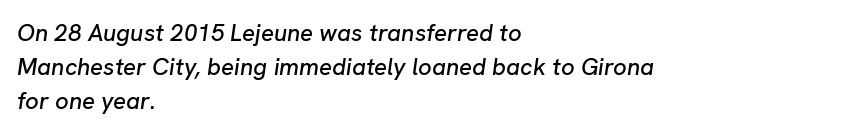
One glance says typical: line gaps are just what's usual. Is the type slanted? Yes — the strokes lean at a clear angle. Notice how the passage keeps a crisp vertical edge on the left only. Look at the tracking — it's just the regular setting, nothing added. Underline: absent.
